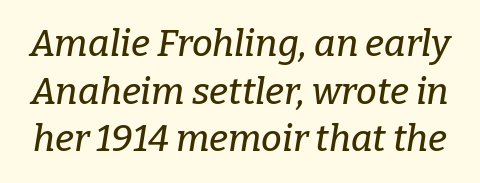
The image shows 37 px serif type, italic (leaning right); set normal line spacing (1.29x), normal letter spacing, not underlined; low stroke contrast and a medium x-height.
